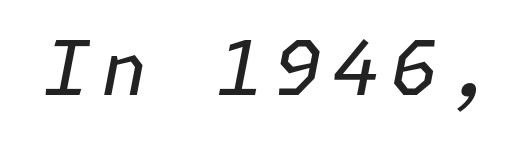
{"italic": "yes", "lean": "right", "slant_degrees": 11, "bold": "no", "weight": "regular", "width": "normal", "stroke_contrast": "low", "x_height": "medium", "underline": "no", "glyph_px": 75}
